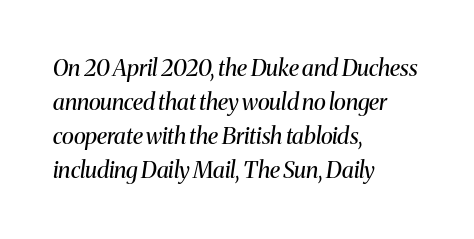
{"italic": "yes", "lean": "right", "slant_degrees": 8, "bold": "no", "underline": "no", "align": "left", "line_spacing": "normal", "line_spacing_ratio": 1.48, "letter_spacing": "normal", "letter_spacing_em": 0.0, "glyph_px": 23}
